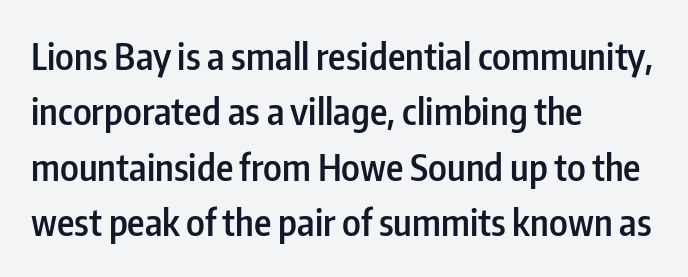
The image shows 37 px semibold, condensed sans-serif type, upright; set left-aligned, normal line spacing (1.5x), normal letter spacing, not underlined; low stroke contrast and a medium x-height.
